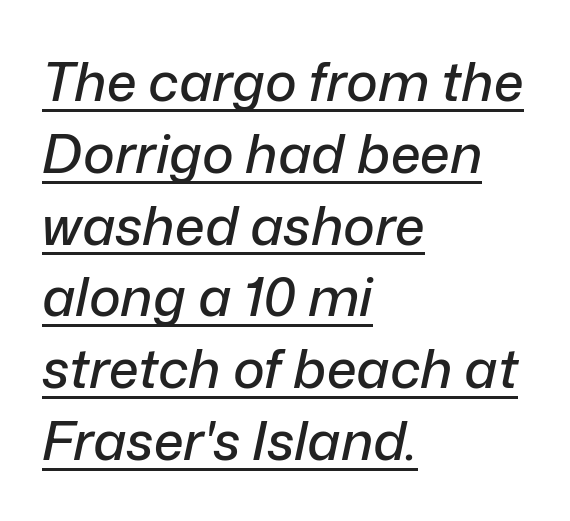
The image shows 54 px text type, italic (leaning right); set left-aligned, normal line spacing (1.33x), normal letter spacing, underlined; low stroke contrast and a medium x-height.
